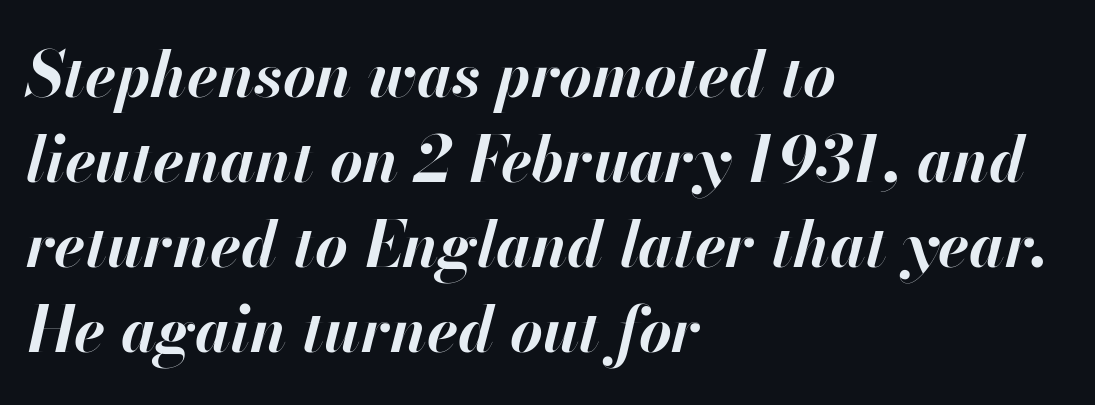
{"italic": "yes", "lean": "right", "slant_degrees": 13, "bold": "yes", "weight": "bold", "width": "normal", "stroke_contrast": "high", "x_height": "small", "monospaced": "no", "underline": "no", "align": "left", "line_spacing": "normal", "line_spacing_ratio": 1.35, "letter_spacing": "normal", "letter_spacing_em": 0.0, "glyph_px": 63}
